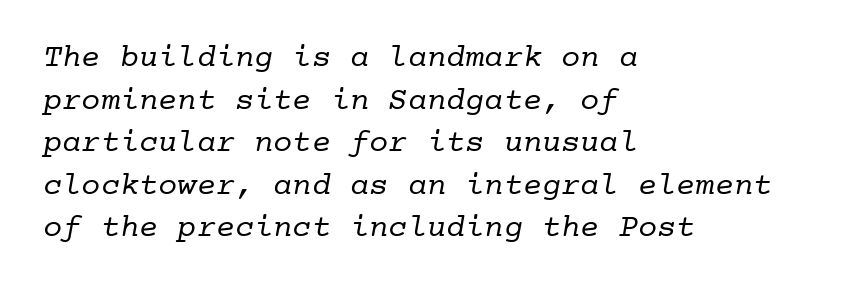
Q: Is the text bold? A: No.
Q: Is the typeface a serif or a sans-serif typeface? A: Serif.
Q: Is the text underlined? A: No.
Q: How is the paragraph aligned? A: Left-aligned.
Q: Is the spacing between letters normal or unusually wide? A: Normal.
Q: Is the spacing between lines tight, normal or loose? A: Normal.
Q: Width (condensed, normal, or wide)? A: Normal.
Q: Stroke contrast? A: Low.
Q: x-height? A: Medium.
Q: Monospaced? A: Yes.
